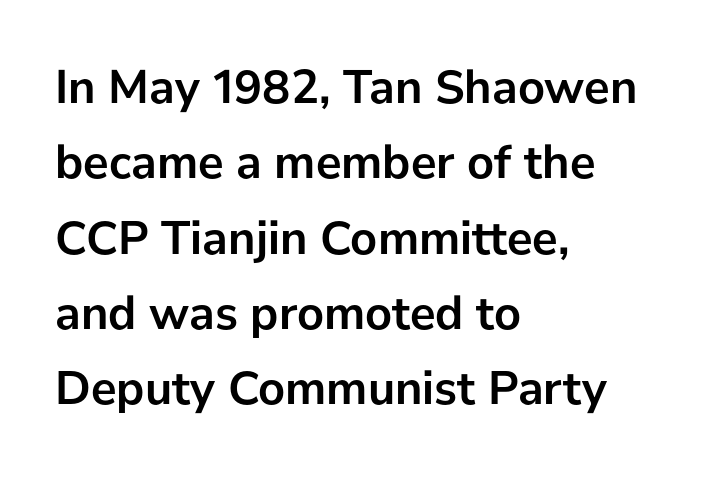
Q: Is the text bold? A: Yes.
Q: Is the text italic (slanted)? A: No, it is upright.
Q: Is the typeface a serif or a sans-serif typeface? A: Sans-serif.
Q: Is the text underlined? A: No.
Q: How is the paragraph aligned? A: Left-aligned.
Q: Is the spacing between letters normal or unusually wide? A: Normal.
Q: Is the spacing between lines tight, normal or loose? A: Normal.
Q: Width (condensed, normal, or wide)? A: Normal.
Q: Stroke contrast? A: Low.
Q: x-height? A: Medium.
Q: Monospaced? A: No.
